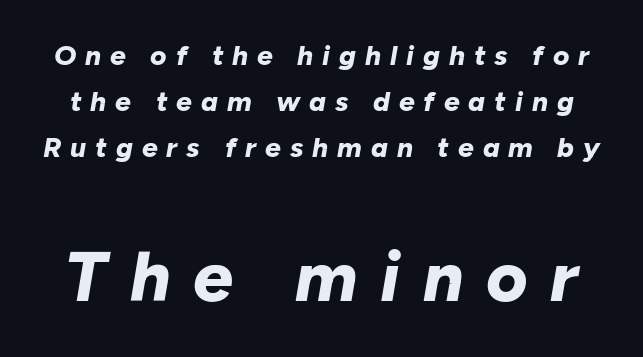
Q: Is the text bold? A: Yes.
Q: Is the text italic (slanted)? A: Yes, it leans right by about 10 degrees.
Q: Is the text underlined? A: No.
Q: Is the spacing between letters normal or unusually wide? A: Unusually wide.
Q: Is the spacing between lines tight, normal or loose? A: Normal.
Q: Which block of text is set in a larger size, the first (top) or the second (bottom)? A: The second (bottom) one.
Q: Width (condensed, normal, or wide)? A: Normal.
Q: Stroke contrast? A: Low.
Q: x-height? A: Medium.
Q: Monospaced? A: No.
